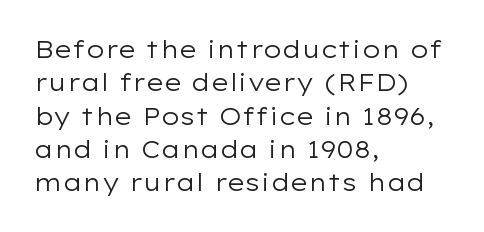
The letterforms sit at book weight or below. Posture: straight, roman, zero tilt. Tracking value appears to be zero — textbook default spacing. The passage shown stacks its lines at a standard gap. Is the block centered? No — it sits flush against the left margin. The foot of each line stays bare and open.
